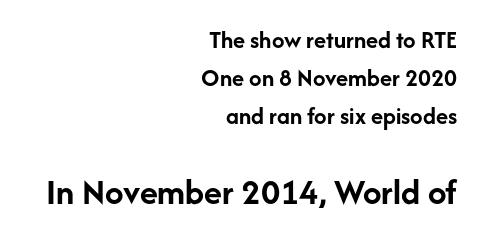
Q: Is the text bold? A: Yes.
Q: Is the text italic (slanted)? A: No, it is upright.
Q: Is the typeface a serif or a sans-serif typeface? A: Sans-serif.
Q: Is the text underlined? A: No.
Q: How is the paragraph aligned? A: Right-aligned.
Q: Is the spacing between letters normal or unusually wide? A: Normal.
Q: Is the spacing between lines tight, normal or loose? A: Normal.
Q: Which block of text is set in a larger size, the first (top) or the second (bottom)? A: The second (bottom) one.
Q: Width (condensed, normal, or wide)? A: Normal.
Q: Stroke contrast? A: Low.
Q: x-height? A: Medium.
Q: Monospaced? A: No.
